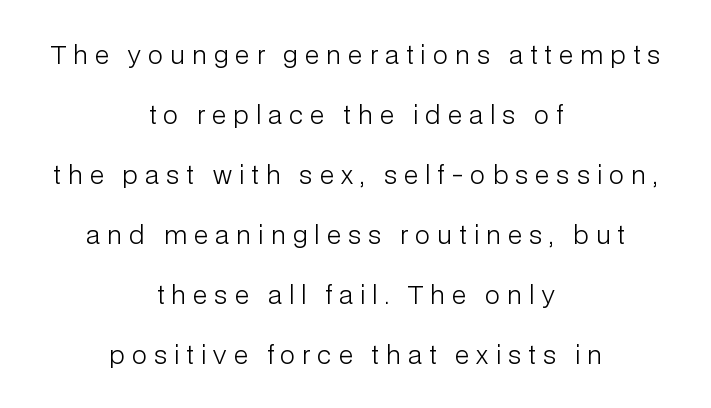
{"italic": "no", "bold": "no", "underline": "no", "align": "center", "line_spacing": "loose", "line_spacing_ratio": 2.4, "letter_spacing": "wide", "letter_spacing_em": 0.29, "glyph_px": 25}
